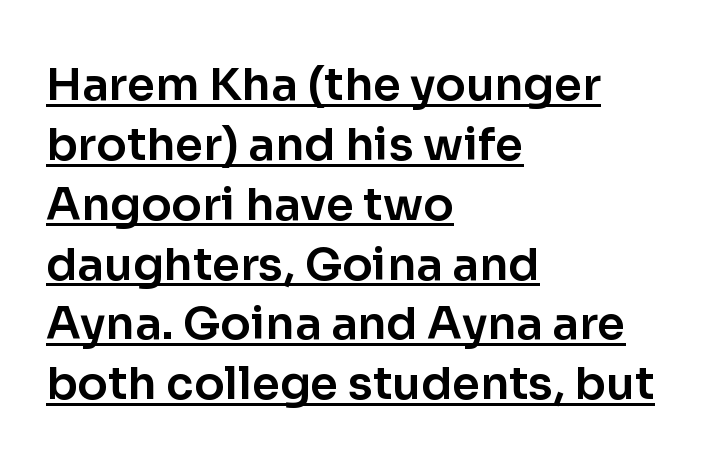
The image shows 45 px sans-serif type, upright; set left-aligned, normal line spacing (1.33x), normal letter spacing, underlined; low stroke contrast and a medium x-height.
